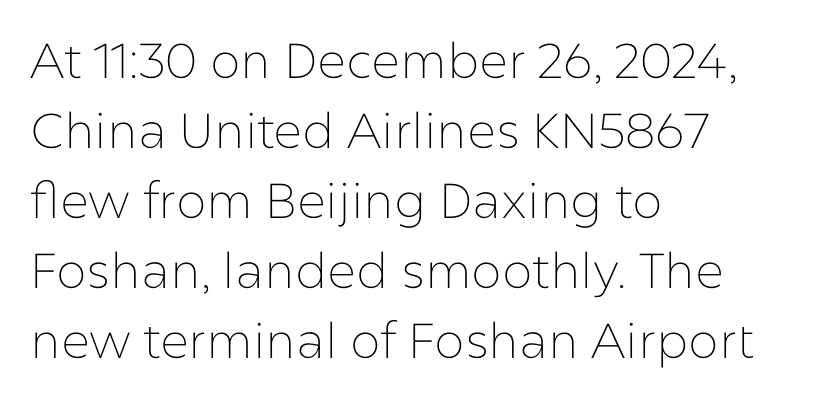
The image shows 49 px thin sans-serif type, upright; set left-aligned, normal line spacing (1.43x), normal letter spacing, not underlined; low stroke contrast and a medium x-height.
